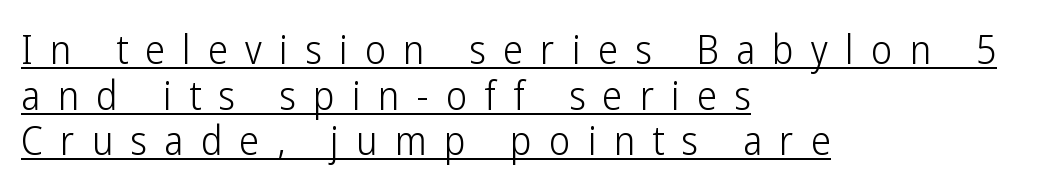
{"serif": "no", "italic": "no", "bold": "no", "weight": "light", "width": "condensed", "stroke_contrast": "low", "x_height": "medium", "monospaced": "no", "underline": "yes", "align": "left", "line_spacing": "tight", "line_spacing_ratio": 1.14, "letter_spacing": "wide", "letter_spacing_em": 0.43, "glyph_px": 40}
